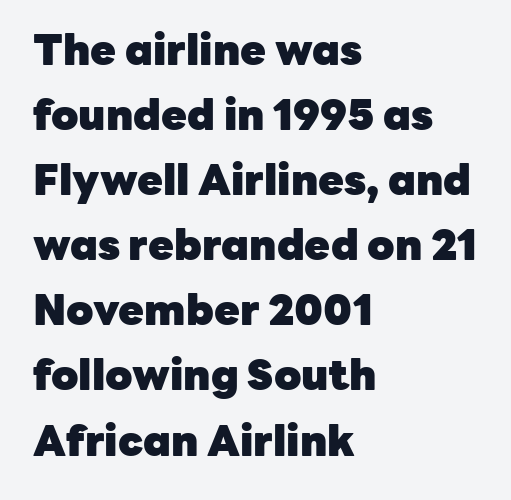
{"serif": "no", "italic": "no", "bold": "yes", "weight": "heavy", "width": "normal", "stroke_contrast": "low", "x_height": "medium", "monospaced": "no", "underline": "no", "align": "left", "line_spacing": "normal", "line_spacing_ratio": 1.55, "letter_spacing": "normal", "letter_spacing_em": 0.0, "glyph_px": 42}
